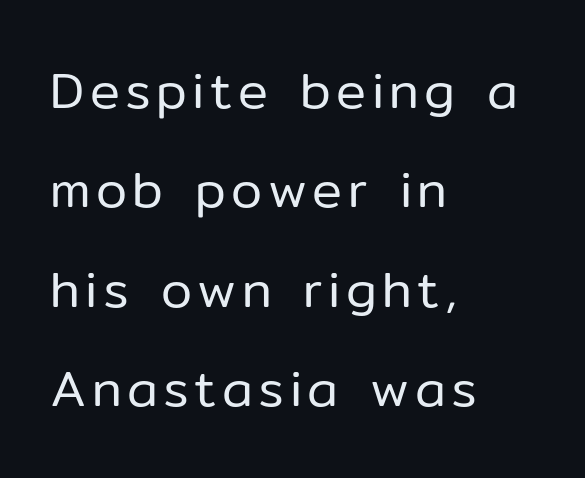
Q: Is the text bold? A: No.
Q: Is the text italic (slanted)? A: No, it is upright.
Q: Is the typeface a serif or a sans-serif typeface? A: Sans-serif.
Q: Is the text underlined? A: No.
Q: How is the paragraph aligned? A: Left-aligned.
Q: Is the spacing between lines tight, normal or loose? A: Loose.
Q: Width (condensed, normal, or wide)? A: Normal.
Q: Stroke contrast? A: Low.
Q: x-height? A: Medium.
Q: Monospaced? A: No.
